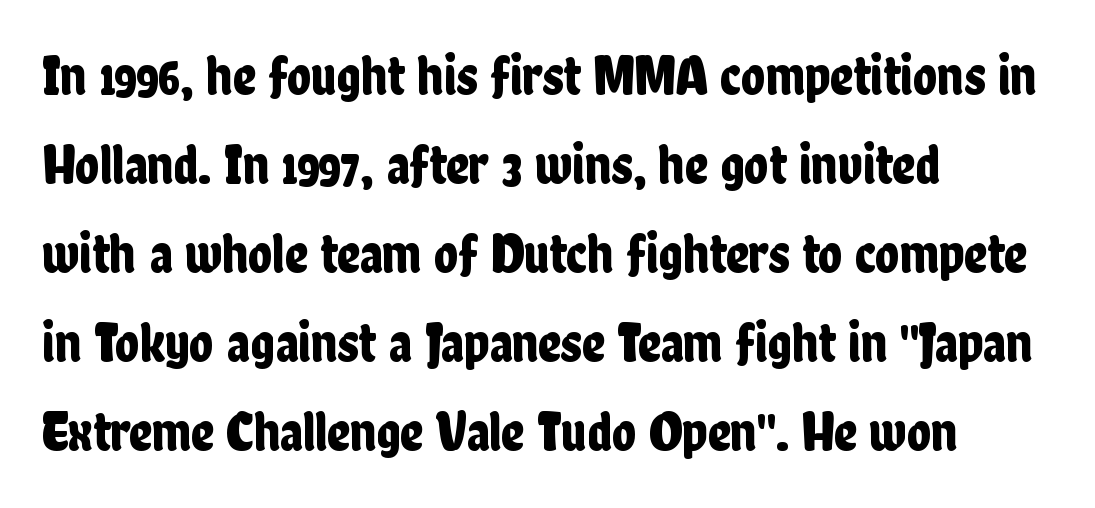
{"serif": "no", "italic": "no", "width": "condensed", "stroke_contrast": "low", "x_height": "medium", "monospaced": "no", "underline": "no", "align": "left", "line_spacing": "normal", "line_spacing_ratio": 1.59, "letter_spacing": "normal", "letter_spacing_em": 0.0, "glyph_px": 56}
